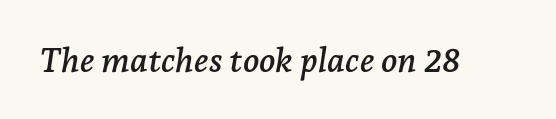
Q: Is the text italic (slanted)? A: Yes, it leans right by about 7 degrees.
Q: Is the typeface a serif or a sans-serif typeface? A: Serif.
Q: Is the text underlined? A: No.
Q: Is the spacing between letters normal or unusually wide? A: Normal.
Q: Width (condensed, normal, or wide)? A: Normal.
Q: Stroke contrast? A: Low.
Q: x-height? A: Medium.
Q: Monospaced? A: No.
